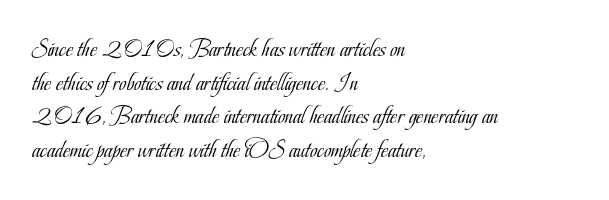
Q: Is the text bold? A: No.
Q: Is the text italic (slanted)? A: Yes.
Q: Is the text underlined? A: No.
Q: How is the paragraph aligned? A: Left-aligned.
Q: Is the spacing between letters normal or unusually wide? A: Normal.
Q: Is the spacing between lines tight, normal or loose? A: Normal.
